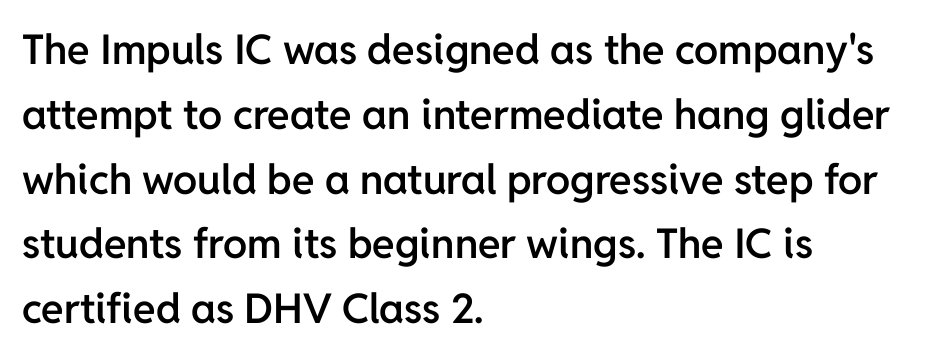
The image shows 41 px semibold sans-serif type, upright; set left-aligned, normal line spacing (1.58x), normal letter spacing, not underlined; low stroke contrast and a medium x-height.
